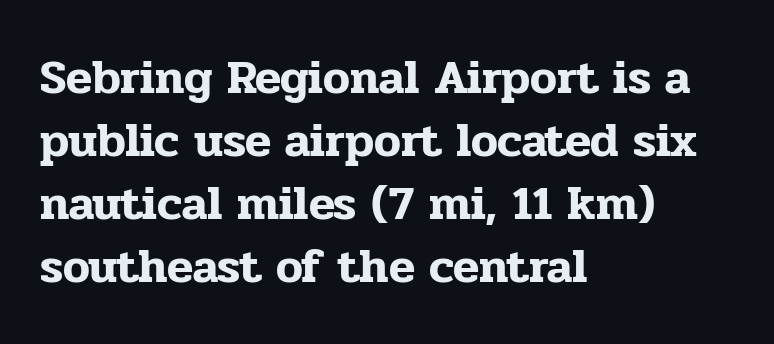
The image shows 48 px serif type, upright; set left-aligned, normal line spacing (1.31x), normal letter spacing, not underlined; low stroke contrast and a medium x-height.
